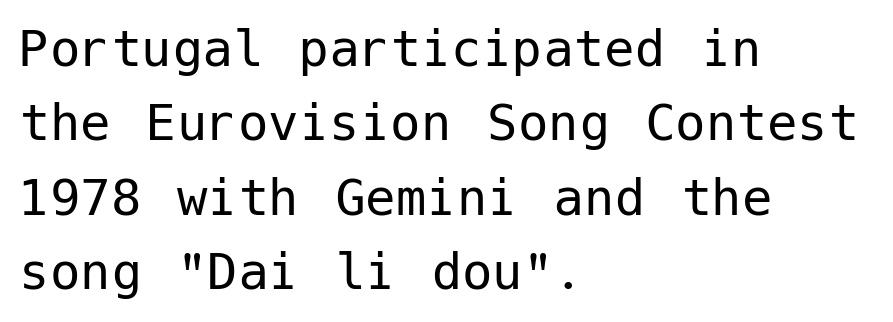
The image shows 61 px regular-weight sans-serif type, upright; set left-aligned, line spacing 1.22x, normal letter spacing, not underlined; low stroke contrast and a medium x-height.
